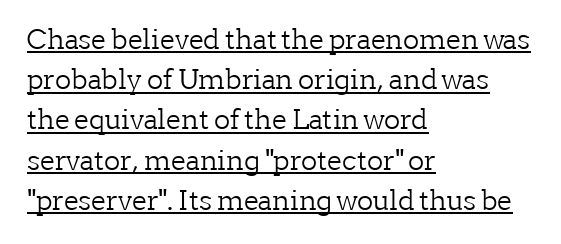
{"italic": "no", "bold": "no", "underline": "yes", "align": "left", "line_spacing": "normal", "line_spacing_ratio": 1.49, "letter_spacing": "normal", "letter_spacing_em": 0.0, "glyph_px": 27}
